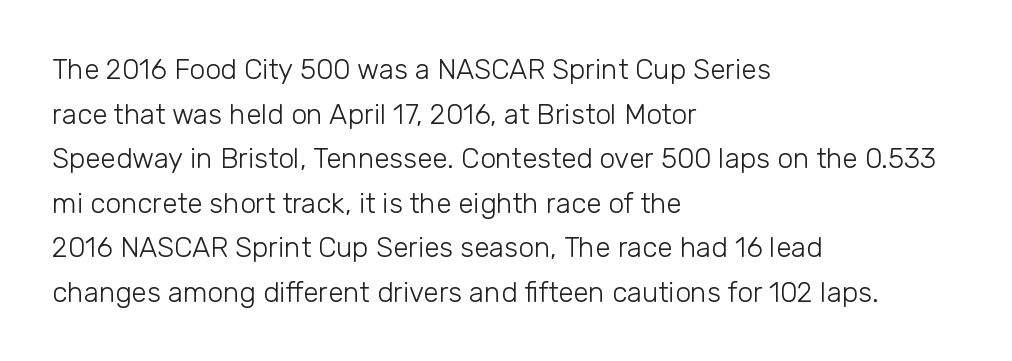
Q: Is the text bold? A: No.
Q: Is the text italic (slanted)? A: No, it is upright.
Q: Is the typeface a serif or a sans-serif typeface? A: Sans-serif.
Q: Is the text underlined? A: No.
Q: How is the paragraph aligned? A: Left-aligned.
Q: Is the spacing between letters normal or unusually wide? A: Normal.
Q: Is the spacing between lines tight, normal or loose? A: Normal.
Q: Width (condensed, normal, or wide)? A: Normal.
Q: Stroke contrast? A: Low.
Q: x-height? A: Medium.
Q: Monospaced? A: No.
